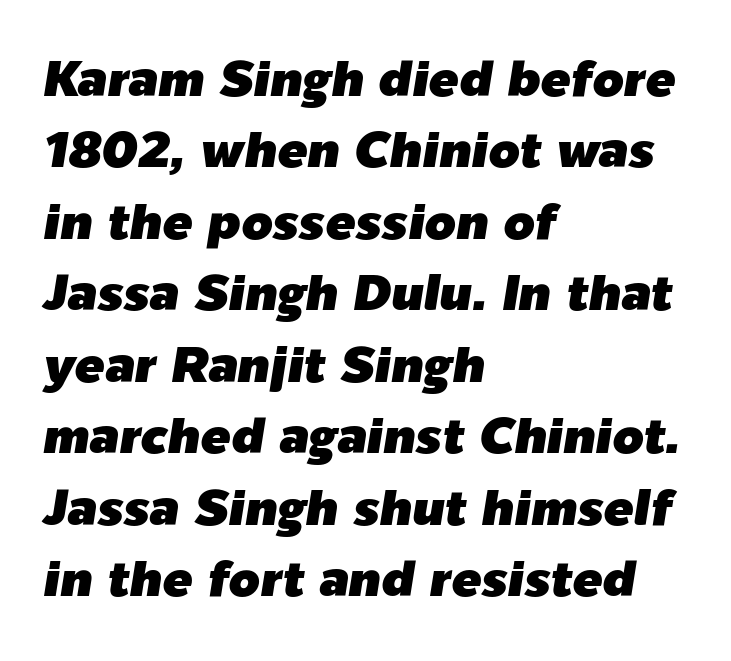
The image shows 50 px text type, italic (leaning right); set left-aligned, normal line spacing (1.43x), normal letter spacing, not underlined; low stroke contrast and a medium x-height.
